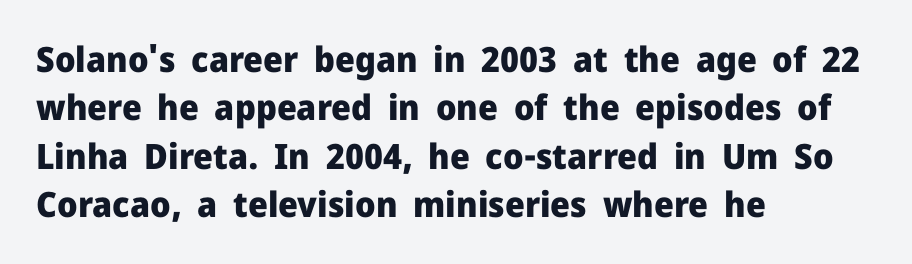
{"serif": "no", "italic": "no", "bold": "yes", "weight": "heavy", "width": "normal", "stroke_contrast": "low", "x_height": "medium", "monospaced": "no", "underline": "no", "align": "left", "line_spacing": "normal", "line_spacing_ratio": 1.38, "letter_spacing": "normal", "letter_spacing_em": 0.0, "glyph_px": 35}
